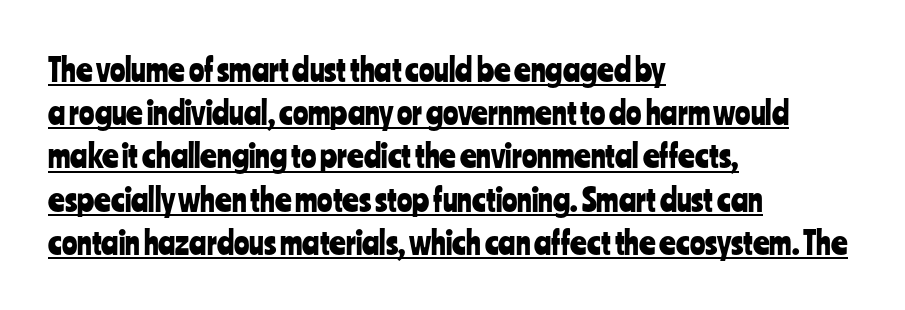
These lines are rendered in a variable-pitch font. Inter-character spacing is left at the font's built-in metrics. Is this a sans? Yes — the strokes have no serifs. Underlining? Definitely there. Posture: straight, roman, zero tilt. The lines are quadded left.
